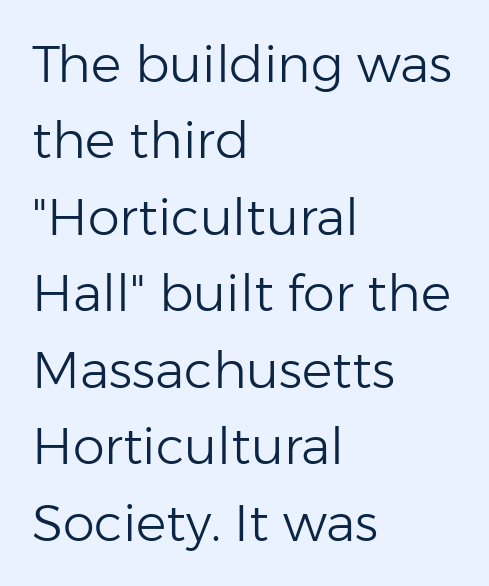
Q: Is the text bold? A: No.
Q: Is the text italic (slanted)? A: No, it is upright.
Q: Is the typeface a serif or a sans-serif typeface? A: Sans-serif.
Q: Is the text underlined? A: No.
Q: How is the paragraph aligned? A: Left-aligned.
Q: Is the spacing between letters normal or unusually wide? A: Normal.
Q: Is the spacing between lines tight, normal or loose? A: Normal.
Q: Width (condensed, normal, or wide)? A: Normal.
Q: Stroke contrast? A: Low.
Q: x-height? A: Medium.
Q: Monospaced? A: No.
